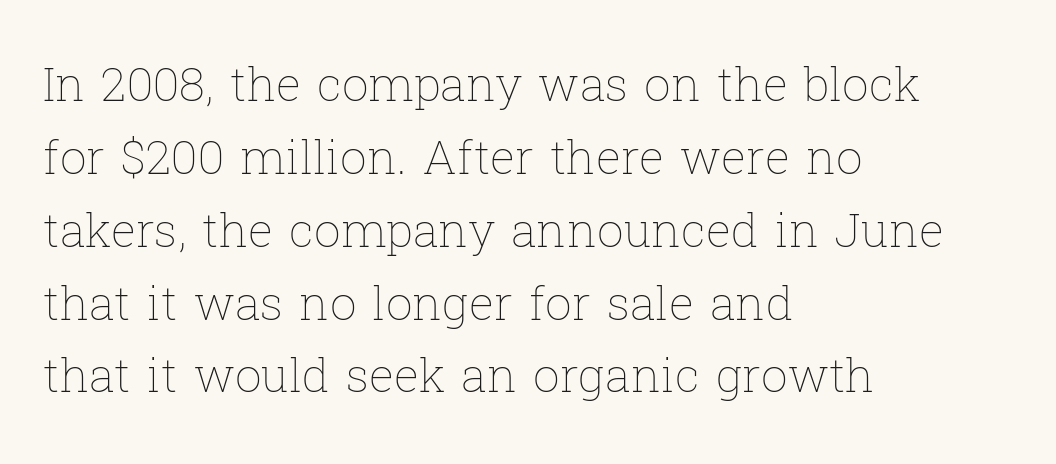
{"italic": "no", "bold": "no", "weight": "thin", "width": "normal", "stroke_contrast": "low", "x_height": "medium", "monospaced": "no", "underline": "no", "align": "left", "line_spacing": "normal", "line_spacing_ratio": 1.55, "letter_spacing": "normal", "letter_spacing_em": 0.0, "glyph_px": 47}
